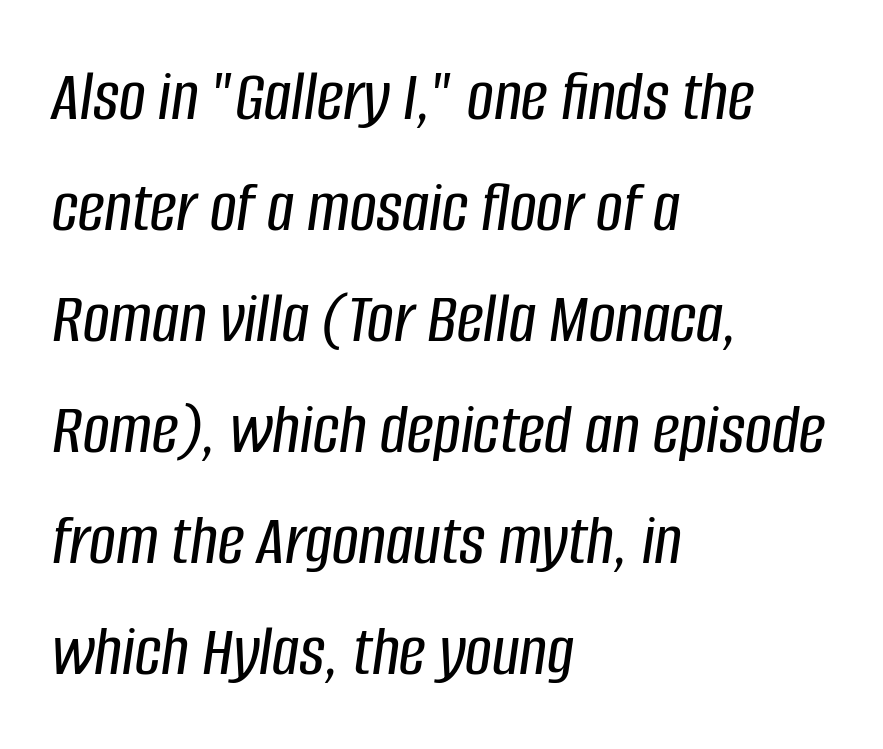
{"italic": "yes", "lean": "right", "slant_degrees": 8, "width": "condensed", "stroke_contrast": "low", "x_height": "large", "monospaced": "no", "underline": "no", "align": "left", "line_spacing": "normal", "line_spacing_ratio": 1.5, "letter_spacing": "normal", "letter_spacing_em": 0.0, "glyph_px": 74}
